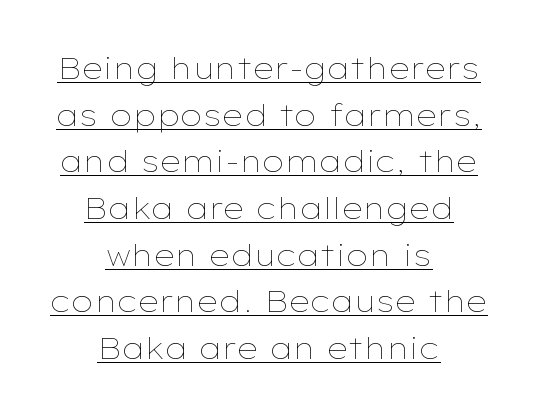
Summary of vertical rhythm: regular, with standard interline spacing. Style check: upright. Here the designer chose a conventional face with non-uniform glyph widths. The lettering is marked with a stroke running underneath it. The whitespace from short lines is split evenly between both sides. Letter spacing: default.
